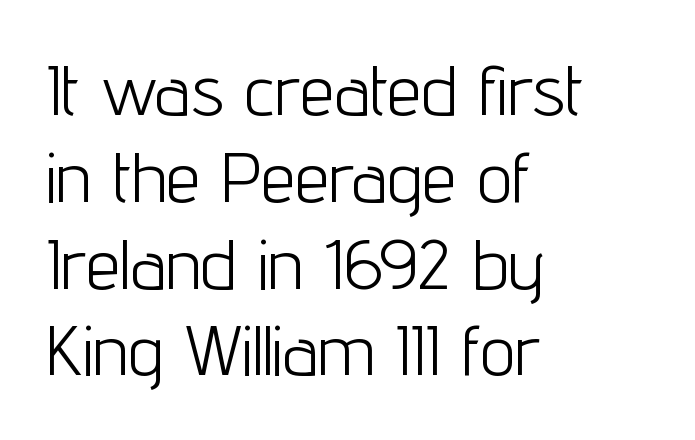
These lines are rendered in a variable-pitch font. Default kerning and tracking; the words read as compact shapes. Vertical stems look standard width or narrower in stroke. Observe the absence of serifs on each vertical stroke in this sample.
